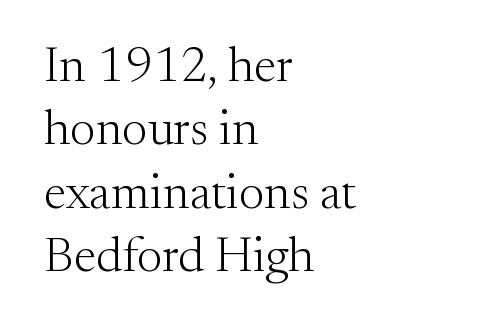
The image shows 50 px light serif type, upright; set left-aligned, normal line spacing (1.27x), normal letter spacing, not underlined; medium stroke contrast and a small x-height.
